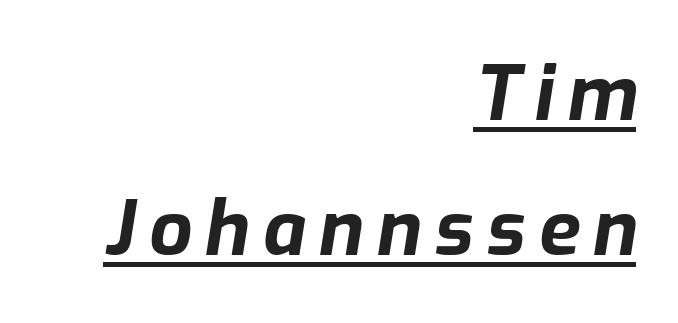
The text carries the slant typical of an italic or oblique font. Think of a printed novel: that variable character pitch is what you see here. The typesetting leans heavy: a genuine bold. A rule runs beneath these lines of type.
